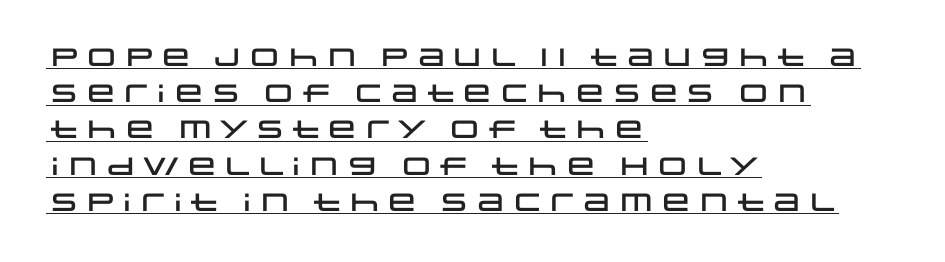
Teacher's note: observe the even left margin — that is flush-left alignment. There is no visible air inserted between adjacent glyphs. Upright lettering throughout. Horizontal bands of white between lines are of average thickness. The sample's only ornament is a line tracing under the words.
